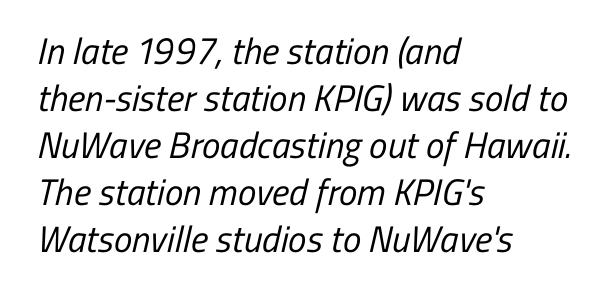
{"serif": "no", "bold": "no", "weight": "regular", "width": "condensed", "stroke_contrast": "low", "x_height": "medium", "monospaced": "no", "underline": "no", "align": "left", "line_spacing": "normal", "line_spacing_ratio": 1.27, "letter_spacing": "normal", "letter_spacing_em": 0.0, "glyph_px": 37}
